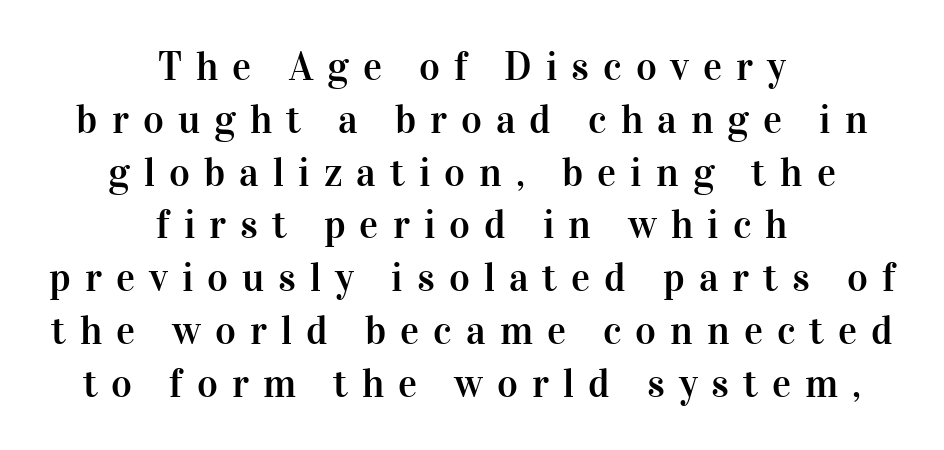
The type is letterspaced generously, with wide tracking. These lines are rendered in a variable-pitch font. Only glyphs here, with clear space below each row. The typesetter chose a symmetrical, centered arrangement here. Vertically, the passage feels balanced, rows spaced as you'd expect. Serifs: yes, visible at the terminals of the letterforms.
